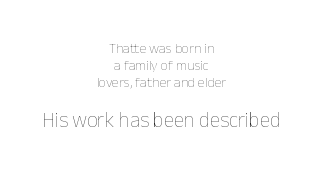
Q: Is the text bold? A: No.
Q: Is the text italic (slanted)? A: No, it is upright.
Q: Is the text underlined? A: No.
Q: How is the paragraph aligned? A: Centered.
Q: Is the spacing between letters normal or unusually wide? A: Normal.
Q: Which block of text is set in a larger size, the first (top) or the second (bottom)? A: The second (bottom) one.
